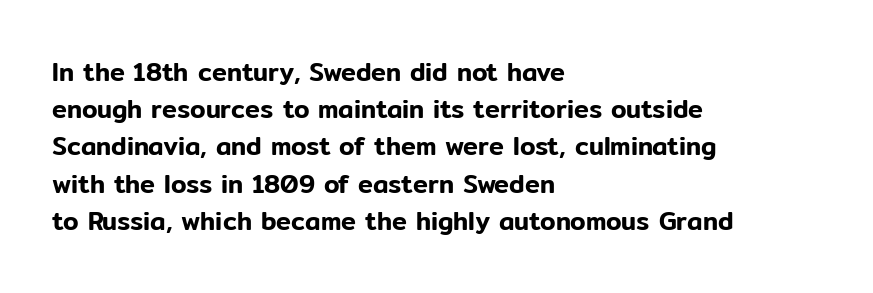
Designer's note — italics off, roman on. Compared with typical paragraphs, the rows here are spaced about the same. No word sits above an underline. Left-aligned paragraph, ragged on the right. This sample uses plain, unmodified letter spacing.
